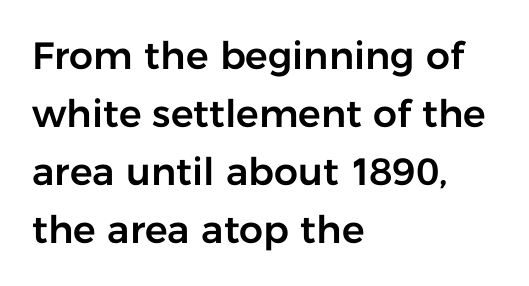
{"serif": "no", "italic": "no", "width": "normal", "stroke_contrast": "low", "x_height": "medium", "monospaced": "no", "underline": "no", "align": "left", "line_spacing": "normal", "line_spacing_ratio": 1.53, "letter_spacing": "normal", "letter_spacing_em": 0.0, "glyph_px": 38}
